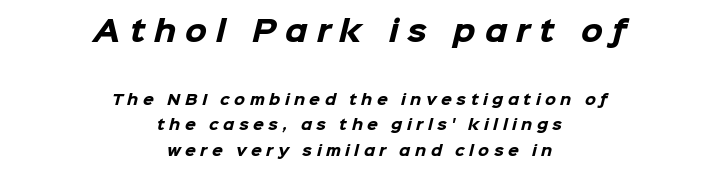
Q: Is the text bold? A: Yes.
Q: Is the typeface a serif or a sans-serif typeface? A: Sans-serif.
Q: Is the text underlined? A: No.
Q: How is the paragraph aligned? A: Centered.
Q: Is the spacing between letters normal or unusually wide? A: Unusually wide.
Q: Which block of text is set in a larger size, the first (top) or the second (bottom)? A: The first (top) one.
Q: Width (condensed, normal, or wide)? A: Normal.
Q: Stroke contrast? A: Low.
Q: x-height? A: Medium.
Q: Monospaced? A: No.
